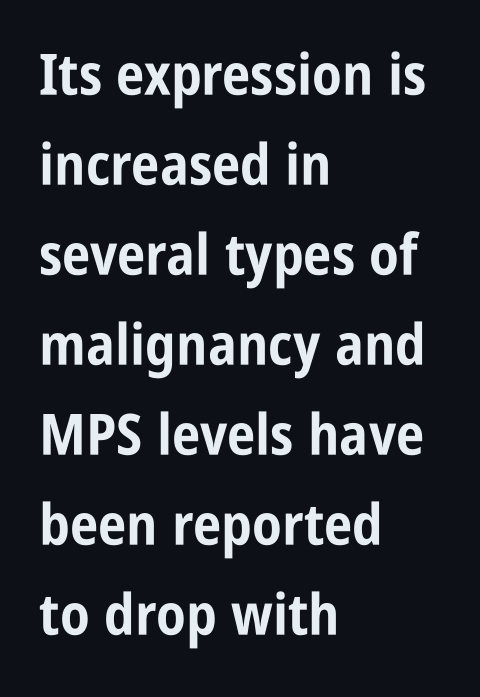
Observe the absence of serifs on each vertical stroke in this sample. The passage shown is typed in a proportional face where columns would drift. Normally led — the rows are evenly, conventionally spaced. Each line starts at the same left margin while the right side varies. Does the lettering tilt? It doesn't — this is upright.
